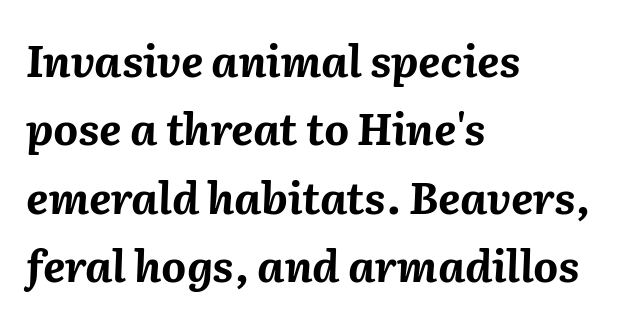
On the weight axis this lands at bold, roughly 700. These lines are rendered in a variable-pitch font. The string is rendered with underlining switched off. What stands out about the letter spacing? Nothing — it is the standard amount. The typography opts for an oblique posture over an upright one.
